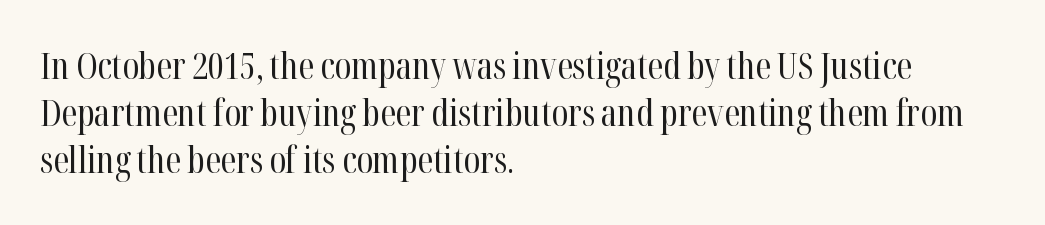
The image shows 36 px regular-weight, condensed serif type, upright; set left-aligned, normal line spacing (1.31x), normal letter spacing, not underlined; high stroke contrast and a medium x-height.
